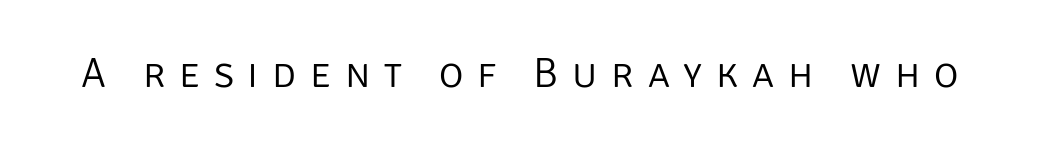
{"serif": "no", "italic": "no", "bold": "no", "weight": "light", "width": "normal", "stroke_contrast": "low", "x_height": "large", "monospaced": "no", "underline": "no", "letter_spacing": "wide", "letter_spacing_em": 0.33, "glyph_px": 42}
